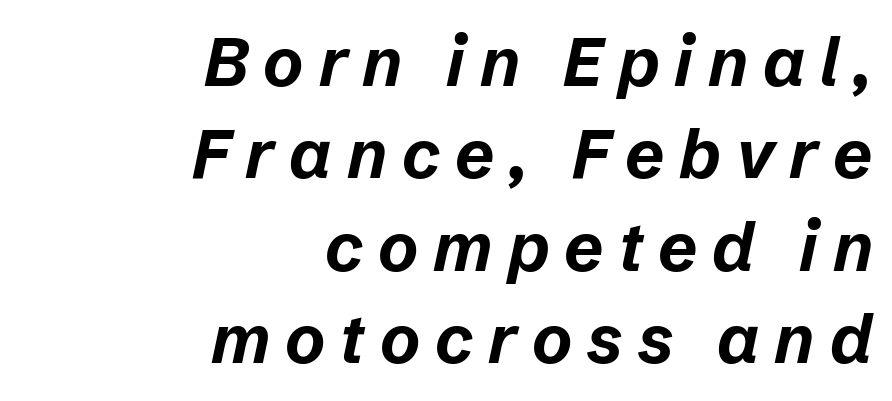
Q: Is the text bold? A: Yes.
Q: Is the text italic (slanted)? A: Yes, it leans right by about 12 degrees.
Q: Is the text underlined? A: No.
Q: How is the paragraph aligned? A: Right-aligned.
Q: Is the spacing between letters normal or unusually wide? A: Unusually wide.
Q: Is the spacing between lines tight, normal or loose? A: Normal.
Q: Width (condensed, normal, or wide)? A: Normal.
Q: Stroke contrast? A: Low.
Q: x-height? A: Medium.
Q: Monospaced? A: No.
